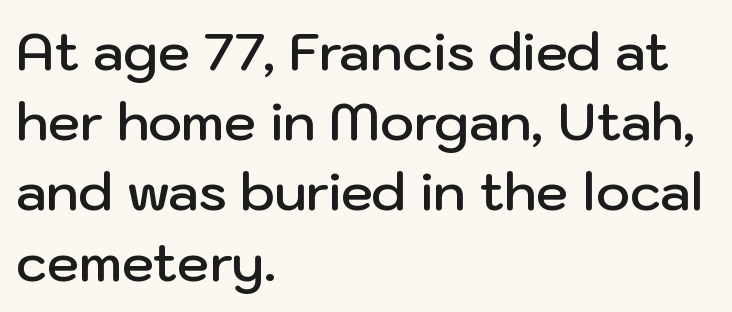
Q: Is the text bold? A: Semi-bold.
Q: Is the text italic (slanted)? A: No, it is upright.
Q: Is the typeface a serif or a sans-serif typeface? A: Sans-serif.
Q: Is the text underlined? A: No.
Q: How is the paragraph aligned? A: Left-aligned.
Q: Is the spacing between letters normal or unusually wide? A: Normal.
Q: Is the spacing between lines tight, normal or loose? A: Normal.
Q: Width (condensed, normal, or wide)? A: Normal.
Q: Stroke contrast? A: Low.
Q: x-height? A: Medium.
Q: Monospaced? A: No.
